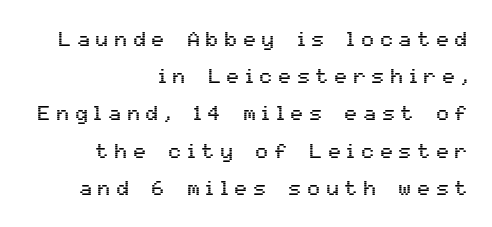
The setting favours the right margin, as signatures and pull-quotes sometimes do. Bare-footed words on every line. Is the letter spacing exaggerated? Yes — the characters are pushed far apart. Ascenders rise straight up at ninety degrees.
